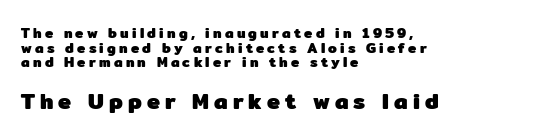
Q: Is the text bold? A: Yes.
Q: Is the text italic (slanted)? A: No, it is upright.
Q: Is the text underlined? A: No.
Q: How is the paragraph aligned? A: Left-aligned.
Q: Is the spacing between letters normal or unusually wide? A: Unusually wide.
Q: Is the spacing between lines tight, normal or loose? A: Tight.
Q: Which block of text is set in a larger size, the first (top) or the second (bottom)? A: The second (bottom) one.
